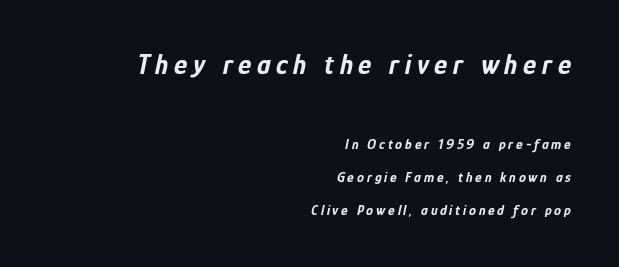
All the whitespace from short lines collects on the left. Stroke thickness is high; the sample reads as a true bold. Anything drawn beneath the words? Only blank space. Between one letter and the next there's a generous, obvious gap. Quick note: italic.
